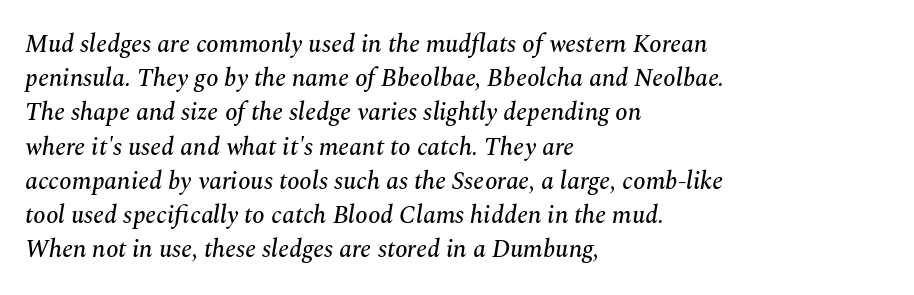
Q: Is the text italic (slanted)? A: Yes, it leans right by about 10 degrees.
Q: Is the text underlined? A: No.
Q: How is the paragraph aligned? A: Left-aligned.
Q: Is the spacing between letters normal or unusually wide? A: Normal.
Q: Is the spacing between lines tight, normal or loose? A: Normal.
